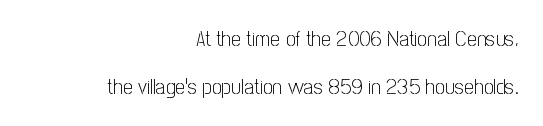
In terms of leading, this rendering errs on the spacious side. The rendering keeps characters at their native spacing. Typeset ragged left — the right edge is the straight one. The weight would be labelled regular, book, light, or lighter still. Every stem runs plumb, perpendicular to the baseline.
